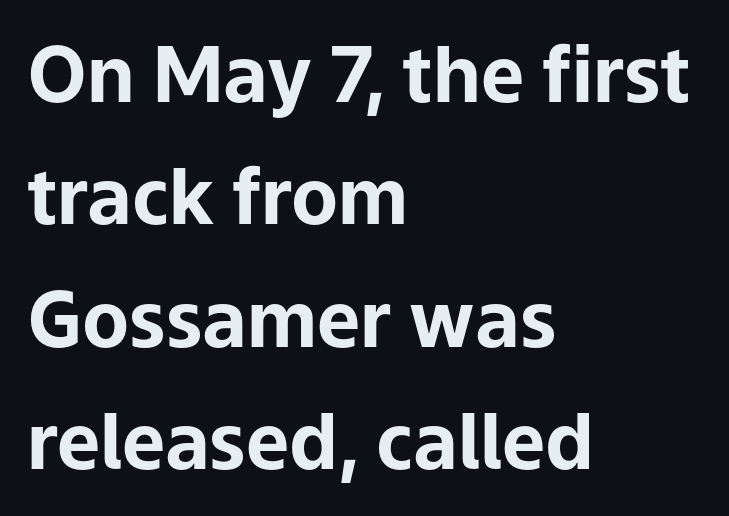
Q: Is the text bold? A: Yes.
Q: Is the text italic (slanted)? A: No, it is upright.
Q: Is the typeface a serif or a sans-serif typeface? A: Sans-serif.
Q: Is the text underlined? A: No.
Q: How is the paragraph aligned? A: Left-aligned.
Q: Is the spacing between letters normal or unusually wide? A: Normal.
Q: Is the spacing between lines tight, normal or loose? A: Normal.
Q: Width (condensed, normal, or wide)? A: Normal.
Q: Stroke contrast? A: Low.
Q: x-height? A: Medium.
Q: Monospaced? A: No.
